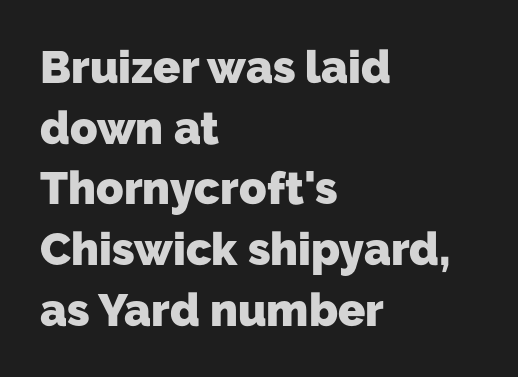
{"serif": "no", "bold": "yes", "weight": "heavy", "width": "normal", "stroke_contrast": "low", "x_height": "medium", "monospaced": "no", "underline": "no", "align": "left", "line_spacing": "normal", "line_spacing_ratio": 1.35, "letter_spacing": "normal", "letter_spacing_em": 0.0, "glyph_px": 45}
